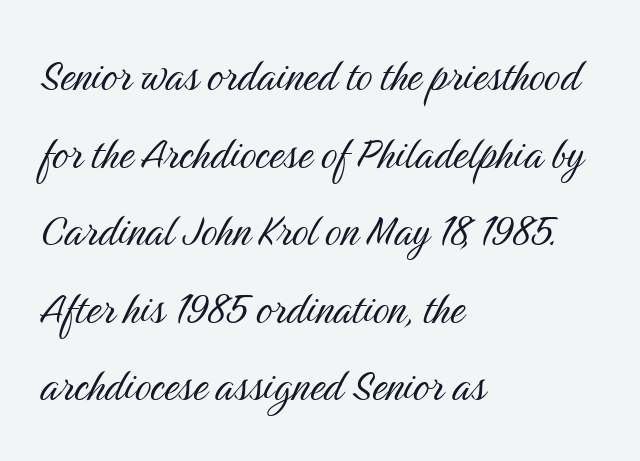
Q: Is the text bold? A: No.
Q: Is the text italic (slanted)? A: Yes.
Q: Is the typeface a serif or a sans-serif typeface? A: Sans-serif.
Q: Is the text underlined? A: No.
Q: How is the paragraph aligned? A: Left-aligned.
Q: Is the spacing between letters normal or unusually wide? A: Normal.
Q: Is the spacing between lines tight, normal or loose? A: Normal.
Q: Width (condensed, normal, or wide)? A: Condensed.
Q: Stroke contrast? A: Medium.
Q: x-height? A: Medium.
Q: Monospaced? A: No.
